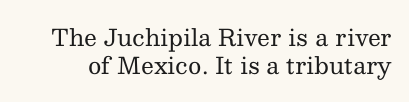
This reads as an unemphasized weight, regular at the heaviest. Nobody drew a line under any word here. The type is set solid horizontally, with unmodified tracking. You can tell it's not italic because the verticals are truly vertical.
